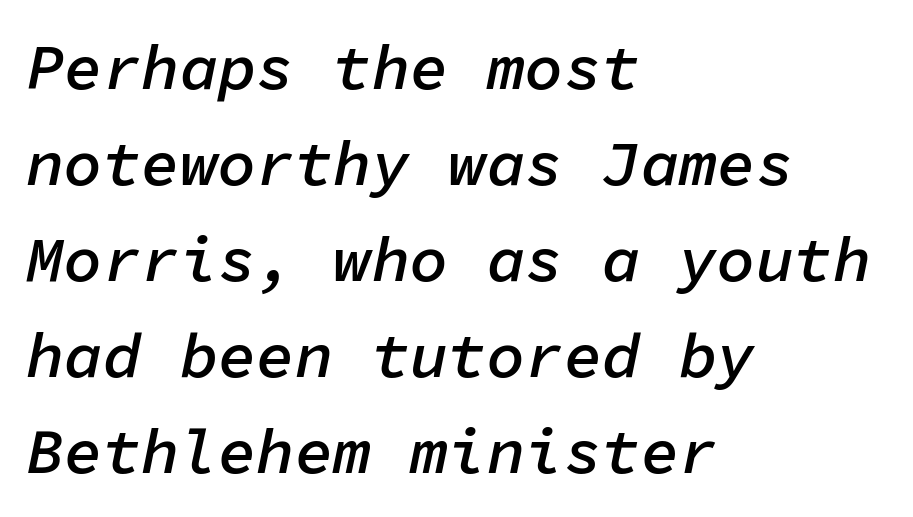
The image shows 64 px semibold type, italic (leaning right), monospaced; set left-aligned, normal line spacing (1.5x), normal letter spacing, not underlined; low stroke contrast and a medium x-height.
